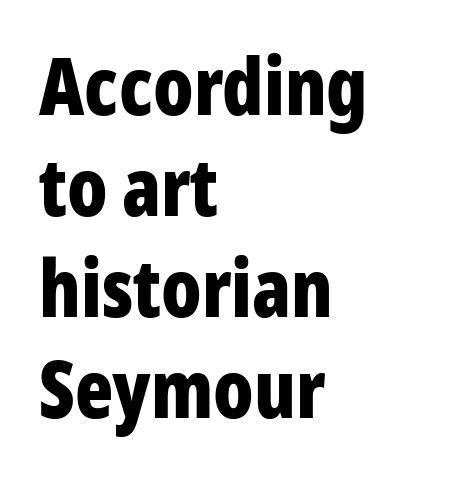
The image shows 79 px bold, condensed sans-serif type, upright; set left-aligned, normal line spacing (1.28x), normal letter spacing, not underlined; low stroke contrast and a medium x-height.
